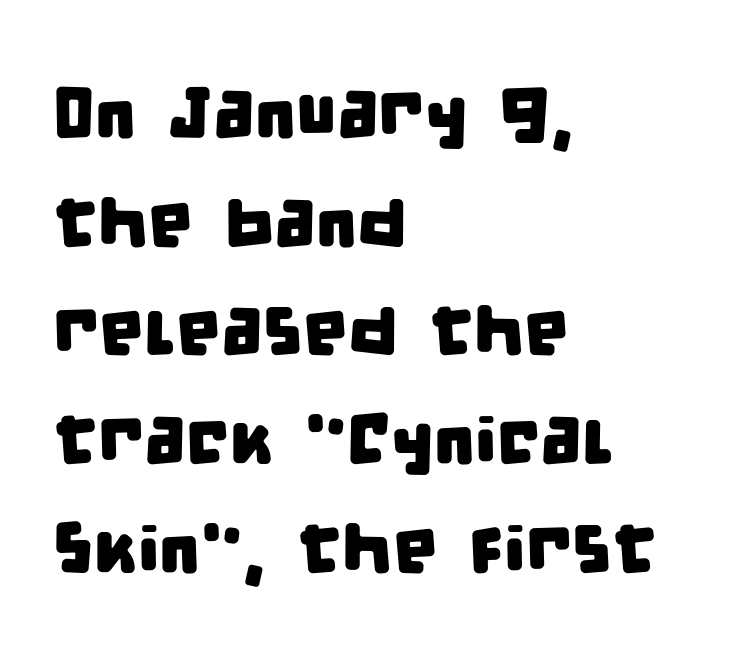
The image shows 71 px condensed sans-serif type; set left-aligned, normal line spacing (1.53x), normal letter spacing, not underlined; low stroke contrast and a large x-height.
